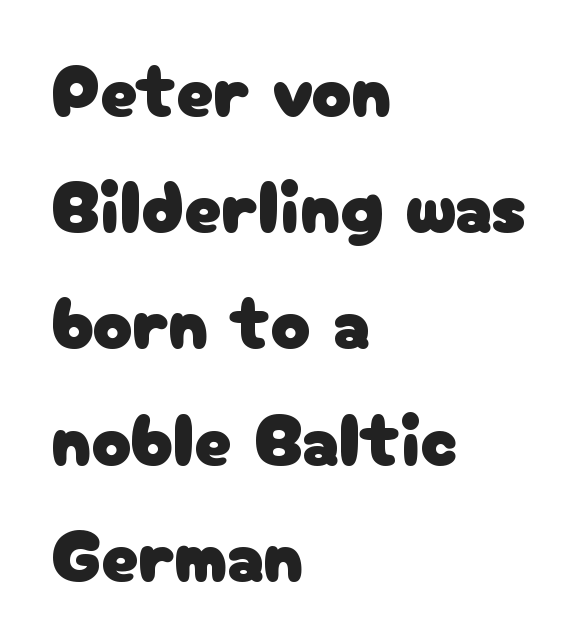
Glyph-to-glyph distance matches everyday printed text. Vertically, the passage feels balanced, rows spaced as you'd expect. The typesetter chose a ragged-right arrangement here. Serif or sans? Sans — the stroke terminals are bare. Spacing verdict: proportional, widths tailored to each character. Check under the words: just untouched page.
